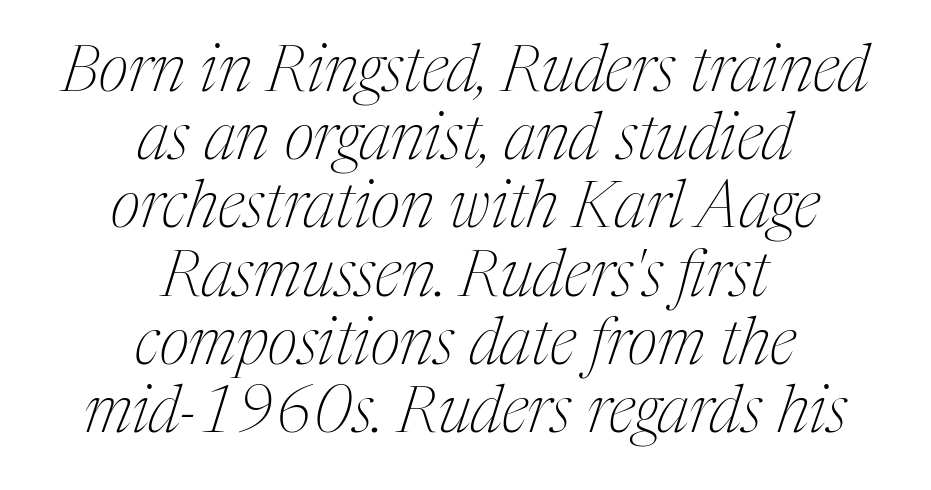
Q: Is the text bold? A: No.
Q: Is the text italic (slanted)? A: Yes, it leans right by about 17 degrees.
Q: Is the typeface a serif or a sans-serif typeface? A: Serif.
Q: Is the text underlined? A: No.
Q: How is the paragraph aligned? A: Centered.
Q: Is the spacing between letters normal or unusually wide? A: Normal.
Q: Is the spacing between lines tight, normal or loose? A: Tight.
Q: Width (condensed, normal, or wide)? A: Condensed.
Q: Stroke contrast? A: Medium.
Q: x-height? A: Medium.
Q: Monospaced? A: No.
